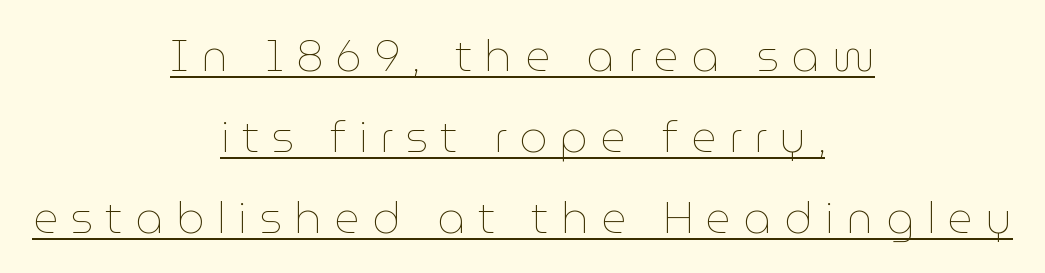
{"italic": "no", "bold": "no", "weight": "thin", "width": "normal", "stroke_contrast": "low", "x_height": "medium", "monospaced": "no", "underline": "yes", "align": "center", "line_spacing_ratio": 1.84, "letter_spacing": "wide", "letter_spacing_em": 0.28, "glyph_px": 44}
